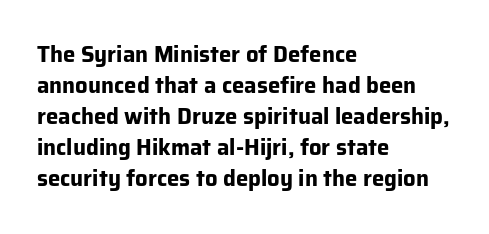
Ordinary non-slanted type is in use. The space between consecutive lines is moderate. The strokes are fattened all the way to bold. No extra tracking has been applied to these lines. Quick note: underline off. The typesetter chose a ragged-right arrangement here.
